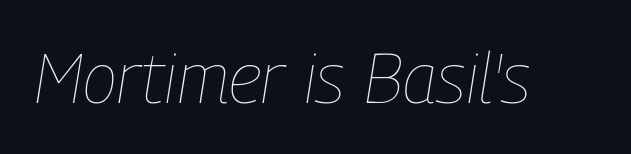
This sample has the flowing, uneven cadence of proportional lettering. Each word holds together tightly as a unit, with standard inter-letter gaps. Stems here are at most as thick as an everyday book face. When letters slant like this, we call the style italic. Plain, unruled lines of type.
